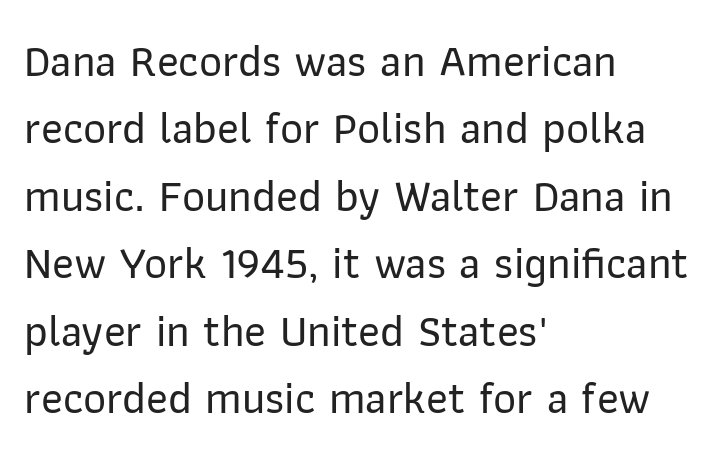
The image shows 45 px sans-serif type, upright; set left-aligned, normal line spacing (1.5x), normal letter spacing, not underlined; low stroke contrast and a medium x-height.
